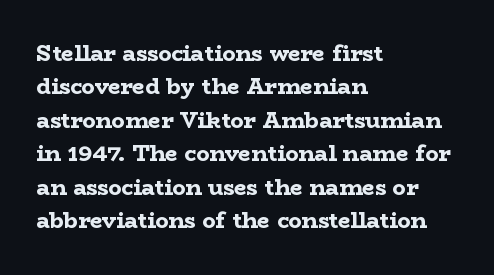
Q: Is the text bold? A: Yes.
Q: Is the text italic (slanted)? A: No, it is upright.
Q: Is the text underlined? A: No.
Q: How is the paragraph aligned? A: Left-aligned.
Q: Is the spacing between letters normal or unusually wide? A: Normal.
Q: Is the spacing between lines tight, normal or loose? A: Normal.
